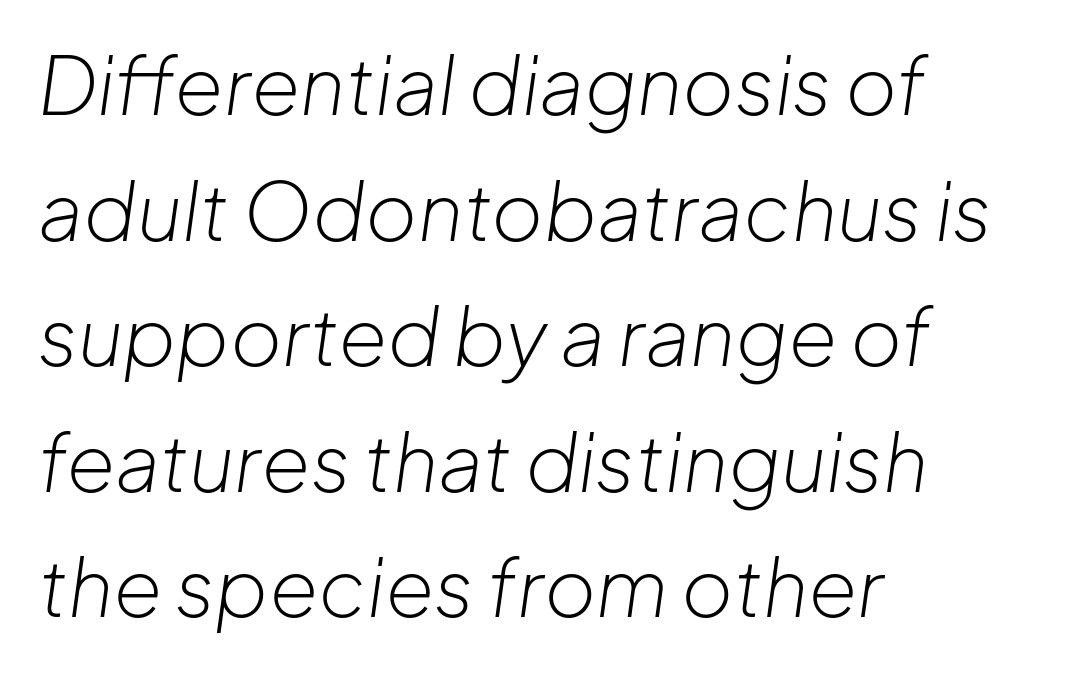
Spacing between characters is what you'd get straight out of the box. Heaviness? Minimal to ordinary, like unemphasized prose. These lines stack with their left ends in a neat column. Leading matches the norm, producing a regular column. The space beneath each line is pristine and unruled. Designer's note — italics engaged.
